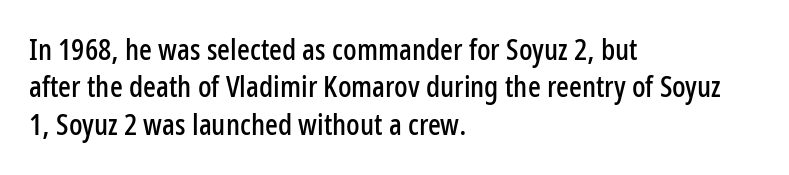
Q: Is the text italic (slanted)? A: No, it is upright.
Q: Is the typeface a serif or a sans-serif typeface? A: Sans-serif.
Q: Is the text underlined? A: No.
Q: How is the paragraph aligned? A: Left-aligned.
Q: Is the spacing between letters normal or unusually wide? A: Normal.
Q: Is the spacing between lines tight, normal or loose? A: Normal.
Q: Width (condensed, normal, or wide)? A: Condensed.
Q: Stroke contrast? A: Low.
Q: x-height? A: Medium.
Q: Monospaced? A: No.
